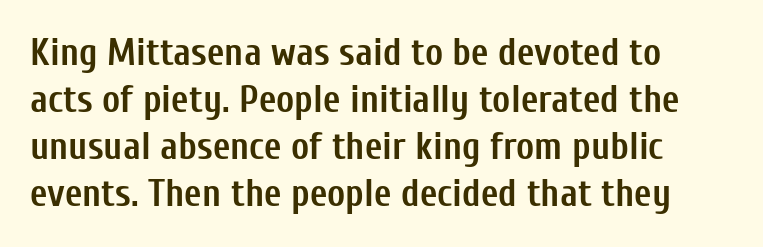
{"serif": "no", "italic": "no", "bold": "yes", "weight": "semibold", "width": "condensed", "stroke_contrast": "low", "x_height": "medium", "monospaced": "no", "underline": "no", "align": "left", "line_spacing_ratio": 1.24, "letter_spacing": "normal", "letter_spacing_em": 0.0, "glyph_px": 38}
